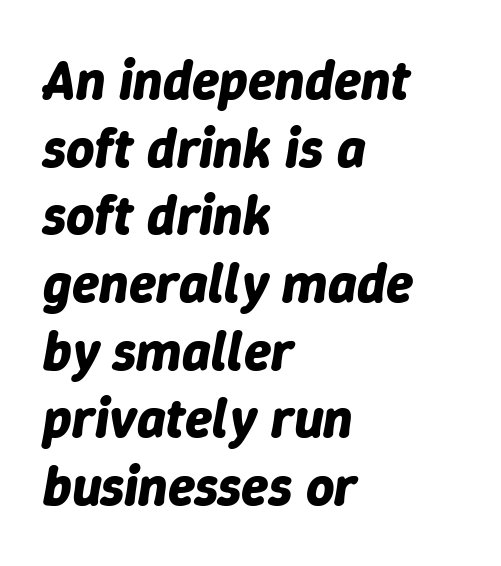
A bare baseline throughout the passage. A student would call this left alignment; a typographer would say flush left, rag right. Heavy-handed strokes throughout: this text is bold. Quick note: italic. Is this a fixed-width face? No — the glyphs have proportional, varying widths. There is no visible air inserted between adjacent glyphs.
